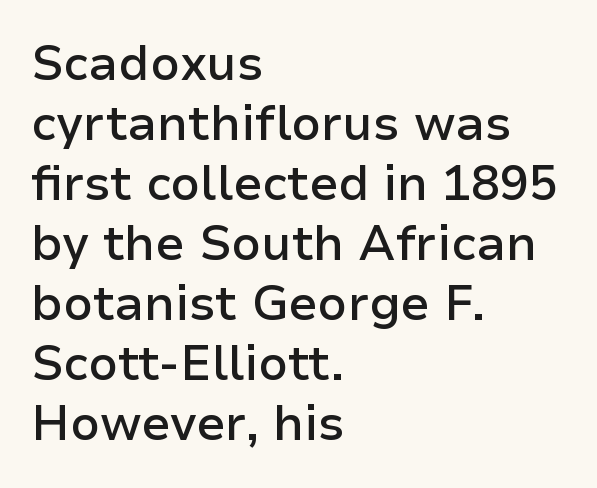
{"serif": "no", "italic": "no", "bold": "semi", "weight": "semibold", "width": "normal", "stroke_contrast": "low", "x_height": "medium", "monospaced": "no", "underline": "no", "align": "left", "line_spacing": "normal", "line_spacing_ratio": 1.25, "letter_spacing": "normal", "letter_spacing_em": 0.0, "glyph_px": 48}
